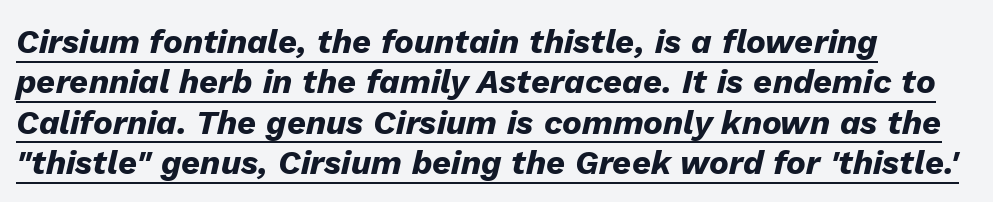
Plenty of ink on the page — the face is bold. The rendering anchors every line to the left-hand side. This rendering features underlined lettering. Italic? Definitely — the glyphs are oblique. Character widths vary here, with narrow letters taking less room than wide ones. Caption: standard tracking, unaltered.
